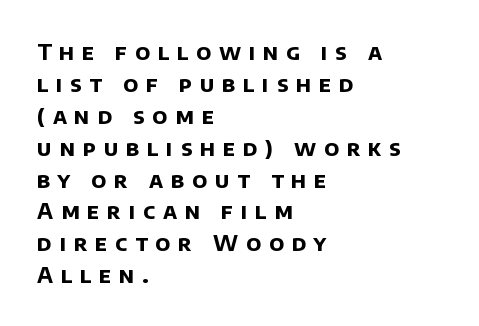
{"bold": "yes", "underline": "no", "align": "left", "line_spacing": "normal", "line_spacing_ratio": 1.45, "letter_spacing": "wide", "letter_spacing_em": 0.35, "glyph_px": 22}
